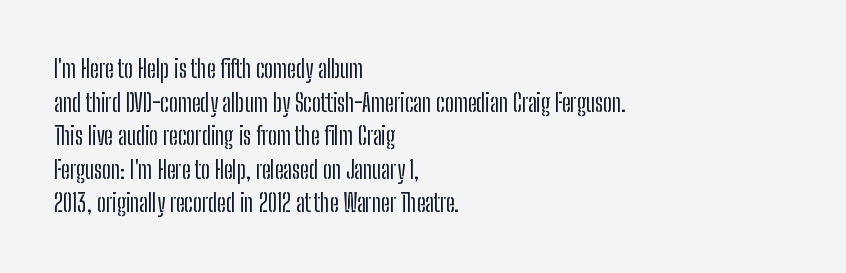
Leading matches the norm, producing a regular column. Every stem runs plumb, perpendicular to the baseline. Underline: absent. In CSS terms this would be text-align: left. Here the glyphs are tracked normally, forming tight word shapes.
